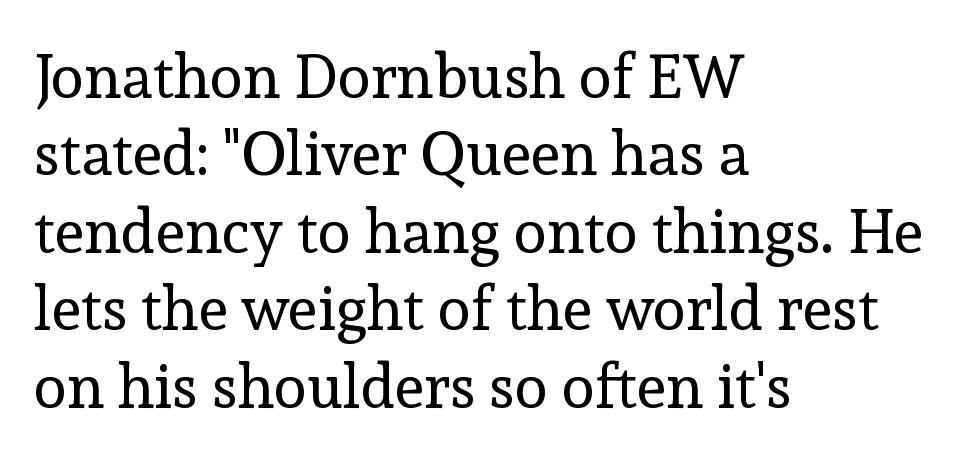
The image shows 61 px regular-weight serif type, upright; set left-aligned, normal line spacing (1.27x), normal letter spacing, not underlined; a medium x-height.
